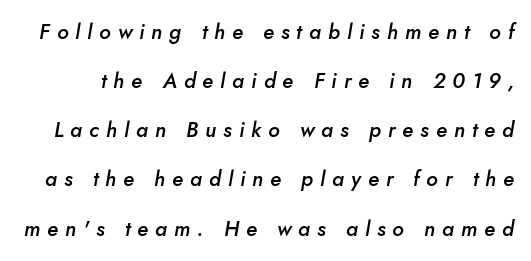
The image shows 21 px text type, italic (leaning right); set loose line spacing (2.34x), unusually wide letter spacing (+0.33 em), not underlined.
